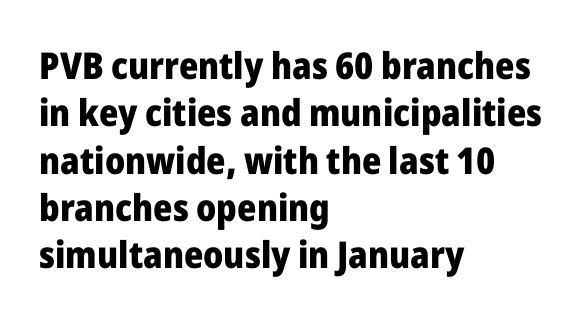
Q: Is the text bold? A: Yes.
Q: Is the text italic (slanted)? A: No, it is upright.
Q: Is the typeface a serif or a sans-serif typeface? A: Sans-serif.
Q: Is the text underlined? A: No.
Q: How is the paragraph aligned? A: Left-aligned.
Q: Is the spacing between letters normal or unusually wide? A: Normal.
Q: Is the spacing between lines tight, normal or loose? A: Normal.
Q: Width (condensed, normal, or wide)? A: Normal.
Q: Stroke contrast? A: Low.
Q: x-height? A: Medium.
Q: Monospaced? A: No.
